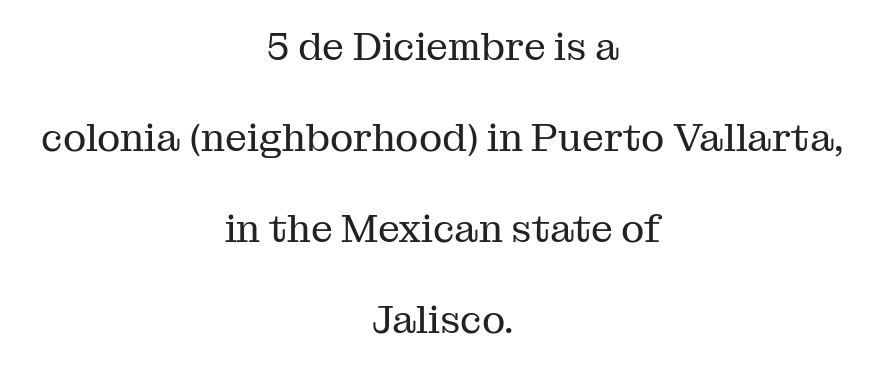
The image shows 39 px regular-weight serif type, upright; set centered, loose line spacing (2.33x), normal letter spacing, not underlined; medium stroke contrast and a medium x-height.
